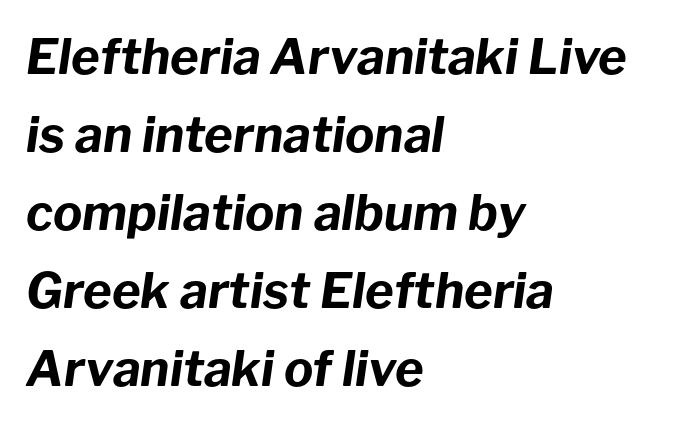
The image shows 49 px bold type, italic (leaning right); set left-aligned, normal line spacing (1.59x), normal letter spacing, not underlined; low stroke contrast and a medium x-height.
